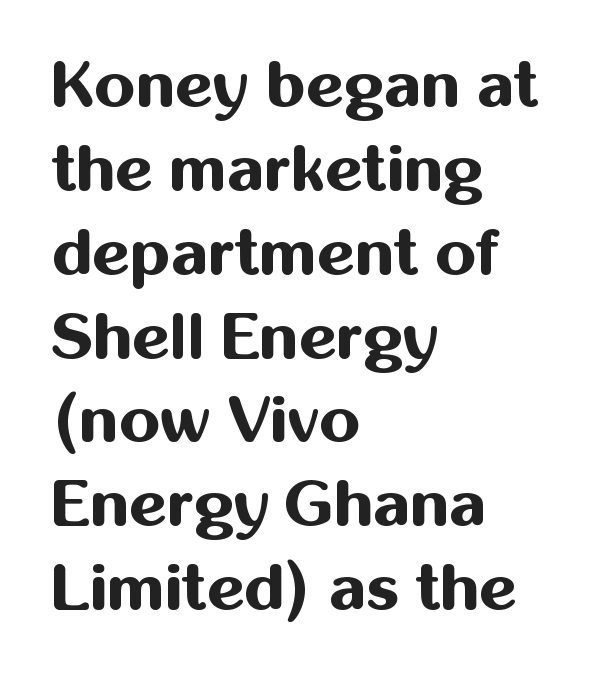
The image shows 65 px bold sans-serif type, upright; set left-aligned, normal line spacing (1.29x), normal letter spacing, not underlined; medium stroke contrast and a medium x-height.
